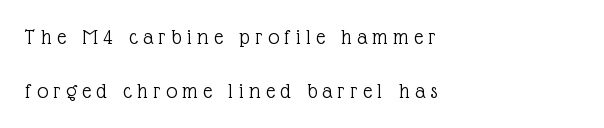
{"italic": "no", "bold": "no", "underline": "no", "align": "left", "line_spacing": "loose", "line_spacing_ratio": 2.44, "letter_spacing": "wide", "letter_spacing_em": 0.25, "glyph_px": 22}
